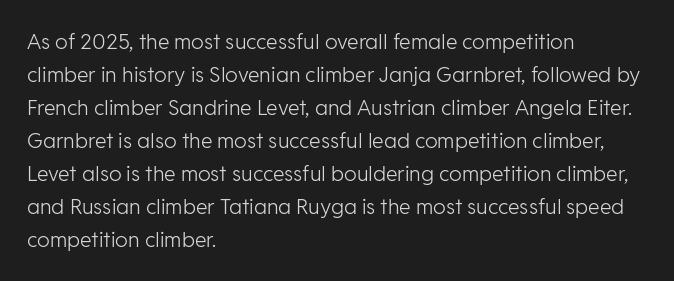
No italicization has been applied; the sample stays upright. This rendering features lettering with no underline. Summary of weight: not heavy and not bold. The typesetter chose a ragged-right arrangement here. The vertical gap from one line to the next is medium.
